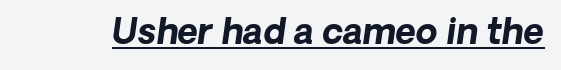
{"italic": "yes", "lean": "right", "slant_degrees": 8, "bold": "yes", "weight": "bold", "width": "normal", "stroke_contrast": "low", "x_height": "medium", "monospaced": "no", "underline": "yes", "letter_spacing": "normal", "letter_spacing_em": 0.0, "glyph_px": 35}
